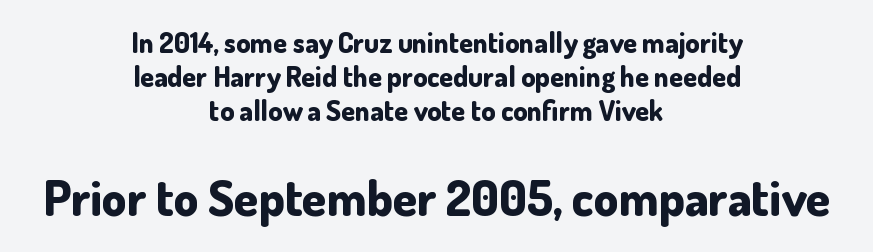
Every letter is thick-stroked: bold, no question. Line starts and ends both wander, symmetrically. The passage shown is typeset with a sans-serif family. Tracking here is standard; glyphs follow each other at the usual distance.
